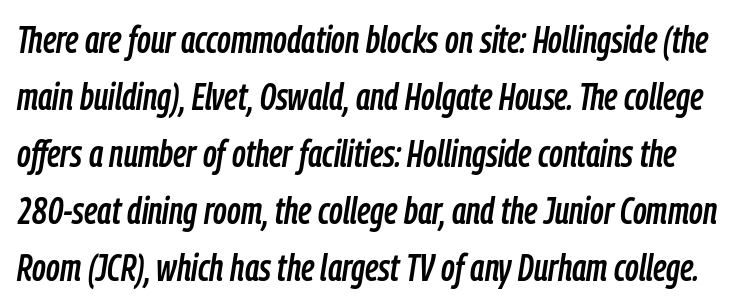
The image shows 37 px condensed type, italic (leaning right); set normal line spacing (1.54x), normal letter spacing, not underlined; low stroke contrast and a medium x-height.
